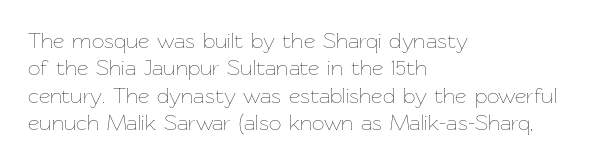
{"italic": "no", "bold": "no", "underline": "no", "align": "left", "line_spacing": "normal", "line_spacing_ratio": 1.25, "letter_spacing": "normal", "letter_spacing_em": 0.0, "glyph_px": 22}
